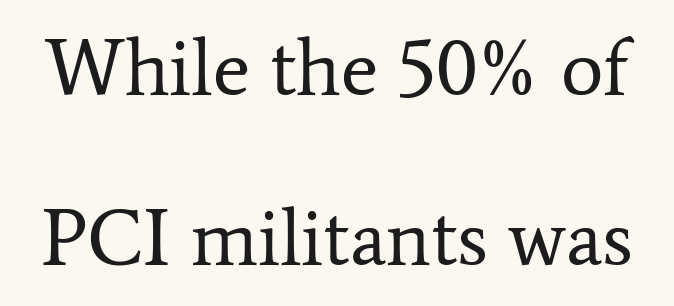
The image shows 80 px regular-weight serif type, upright; set loose line spacing (2.13x), normal letter spacing, not underlined; low stroke contrast and a medium x-height.
